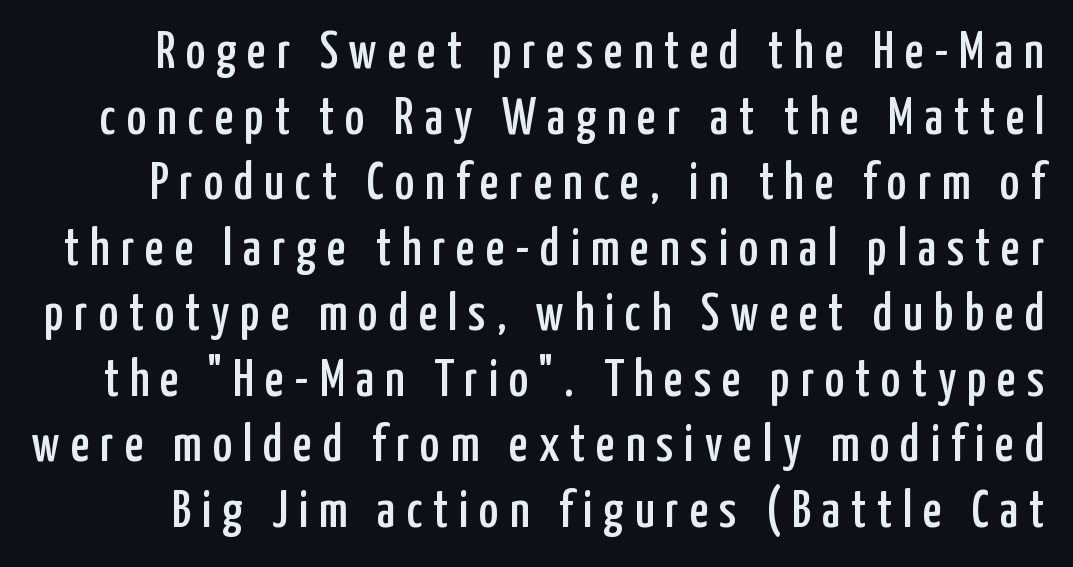
The image shows 52 px condensed sans-serif type, upright; set normal line spacing (1.26x), unusually wide letter spacing (+0.21 em), not underlined; low stroke contrast and a medium x-height.
